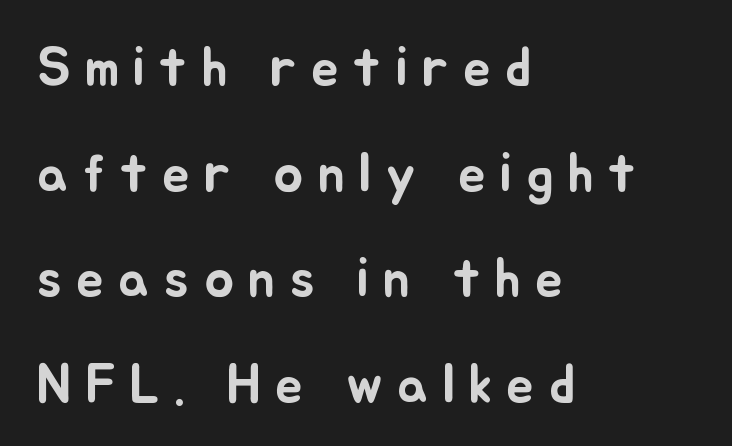
This sample uses expanded letter spacing, leaving extra air between glyphs. Is the block centered? No — it sits flush against the left margin. Character widths vary here, with narrow letters taking less room than wide ones. A clean baseline with only descenders dipping below it.
